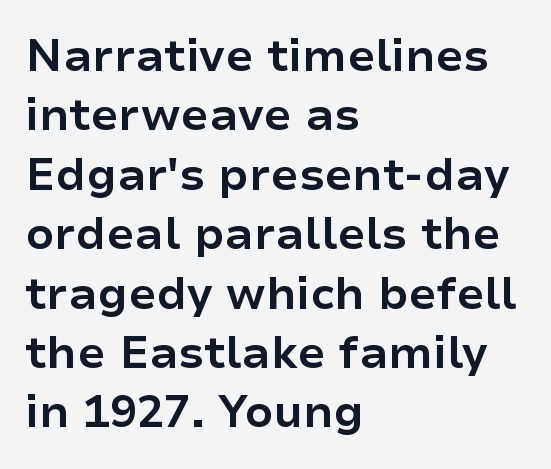
Q: Is the text bold? A: Yes.
Q: Is the text italic (slanted)? A: No, it is upright.
Q: Is the typeface a serif or a sans-serif typeface? A: Sans-serif.
Q: Is the text underlined? A: No.
Q: How is the paragraph aligned? A: Left-aligned.
Q: Is the spacing between letters normal or unusually wide? A: Normal.
Q: Is the spacing between lines tight, normal or loose? A: Normal.
Q: Width (condensed, normal, or wide)? A: Normal.
Q: Stroke contrast? A: Low.
Q: x-height? A: Medium.
Q: Monospaced? A: No.
